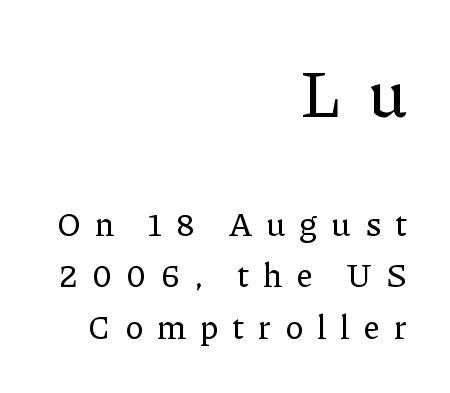
Q: Is the text italic (slanted)? A: No, it is upright.
Q: Is the typeface a serif or a sans-serif typeface? A: Serif.
Q: Is the text underlined? A: No.
Q: How is the paragraph aligned? A: Right-aligned.
Q: Is the spacing between letters normal or unusually wide? A: Unusually wide.
Q: Is the spacing between lines tight, normal or loose? A: Normal.
Q: Which block of text is set in a larger size, the first (top) or the second (bottom)? A: The first (top) one.
Q: Width (condensed, normal, or wide)? A: Normal.
Q: Stroke contrast? A: Low.
Q: x-height? A: Medium.
Q: Monospaced? A: No.
